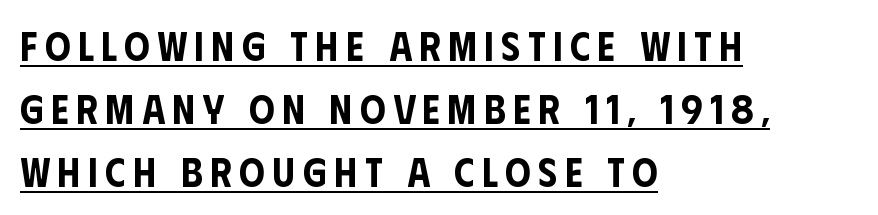
The image shows 40 px condensed sans-serif type, upright; set left-aligned, normal line spacing (1.57x), underlined; low stroke contrast and a large x-height.
